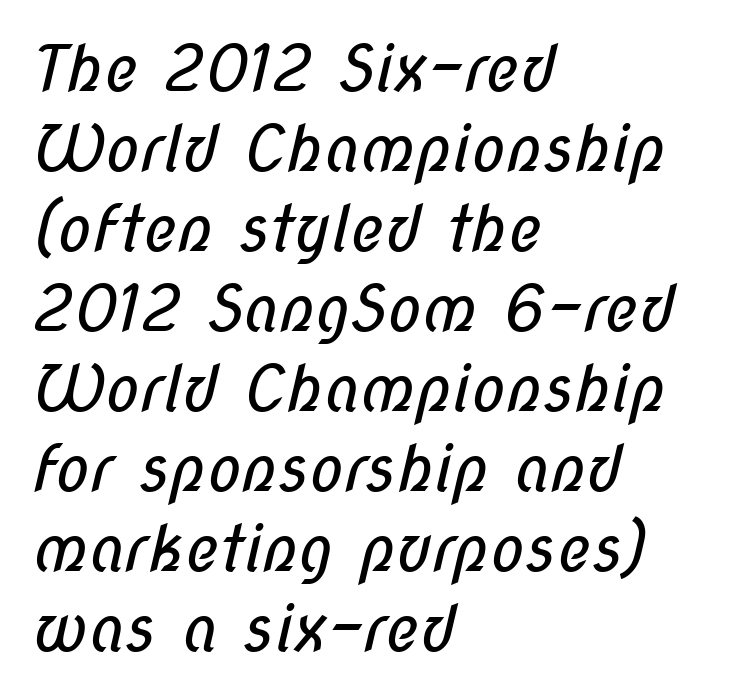
Q: Is the text bold? A: No.
Q: Is the typeface a serif or a sans-serif typeface? A: Sans-serif.
Q: Is the text underlined? A: No.
Q: How is the paragraph aligned? A: Left-aligned.
Q: Is the spacing between letters normal or unusually wide? A: Normal.
Q: Is the spacing between lines tight, normal or loose? A: Normal.
Q: Width (condensed, normal, or wide)? A: Condensed.
Q: Stroke contrast? A: Low.
Q: x-height? A: Medium.
Q: Monospaced? A: No.
